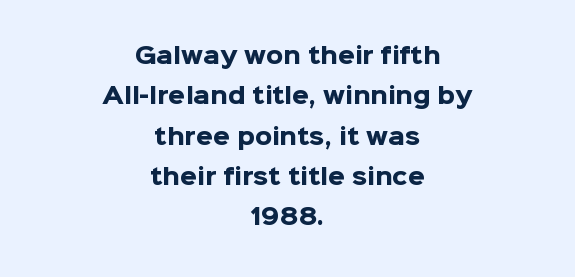
Q: Is the text bold? A: Yes.
Q: Is the text italic (slanted)? A: No, it is upright.
Q: Is the text underlined? A: No.
Q: How is the paragraph aligned? A: Centered.
Q: Is the spacing between letters normal or unusually wide? A: Normal.
